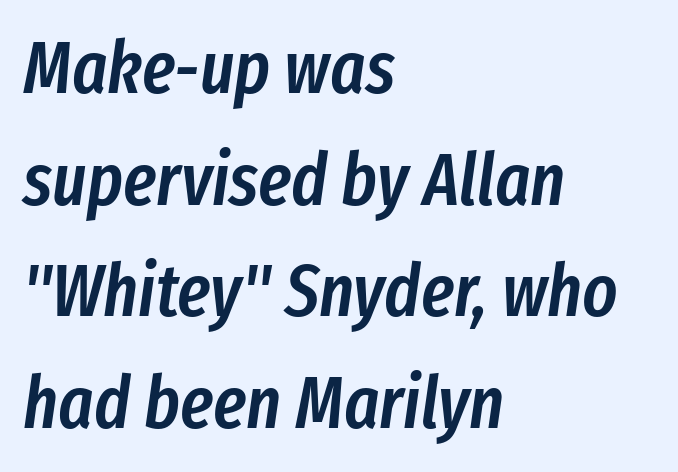
The image shows 74 px semibold, condensed type, italic (leaning right); set left-aligned, normal line spacing (1.51x), normal letter spacing, not underlined; low stroke contrast and a medium x-height.
